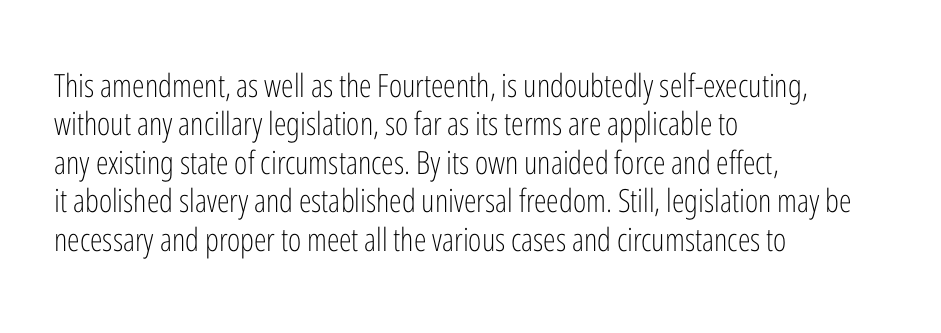
The image shows 32 px light, condensed sans-serif type, upright; set left-aligned, line spacing 1.2x, normal letter spacing, not underlined; low stroke contrast and a medium x-height.
